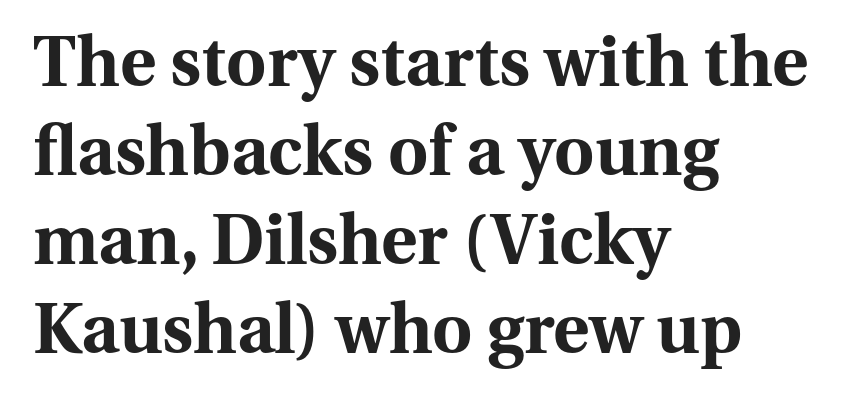
The image shows 69 px bold serif type, upright; set left-aligned, normal line spacing (1.29x), normal letter spacing, not underlined; medium stroke contrast and a medium x-height.
